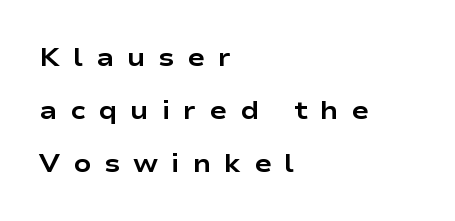
The image shows 26 px bold type, upright; set left-aligned, loose line spacing (2.03x), unusually wide letter spacing (+0.5 em), not underlined.
